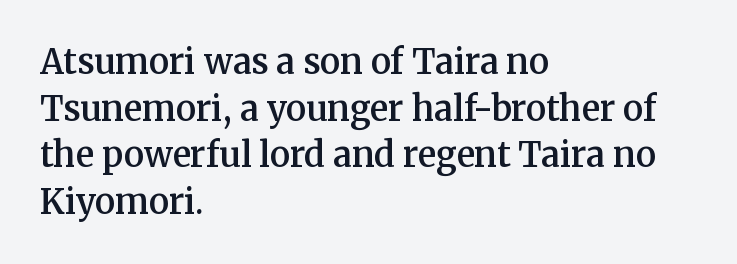
The glyphs have the mass of a demibold cut, below bold. Interline gaps are of average width in this sample. The lines are quadded left. This sample uses an upright cut, with every glyph sitting square on the baseline.
